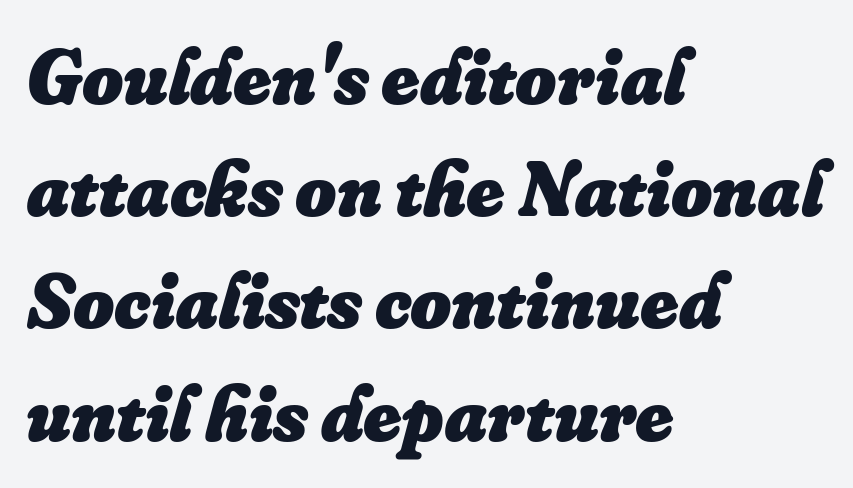
Q: Is the text bold? A: Yes.
Q: Is the text italic (slanted)? A: Yes, it leans right by about 16 degrees.
Q: Is the text underlined? A: No.
Q: How is the paragraph aligned? A: Left-aligned.
Q: Is the spacing between letters normal or unusually wide? A: Normal.
Q: Is the spacing between lines tight, normal or loose? A: Normal.
Q: Width (condensed, normal, or wide)? A: Normal.
Q: Stroke contrast? A: Low.
Q: x-height? A: Small.
Q: Monospaced? A: No.
